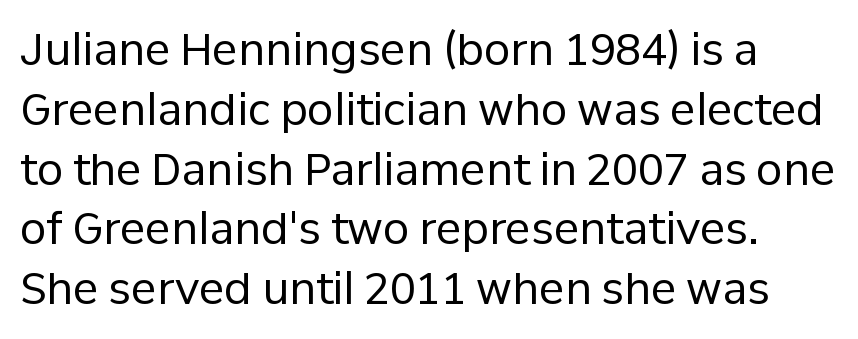
The image shows 43 px regular-weight sans-serif type, upright; set normal line spacing (1.39x), normal letter spacing, not underlined; low stroke contrast and a medium x-height.
